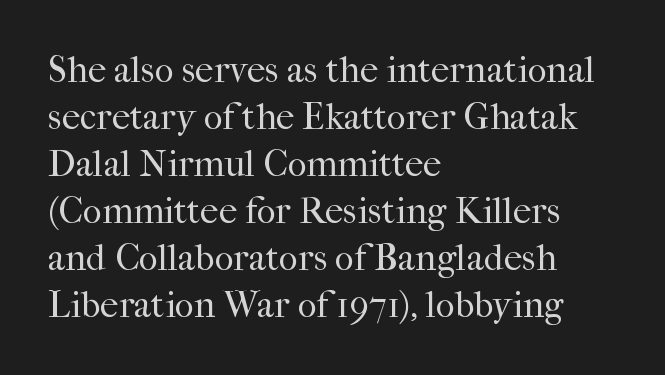
{"serif": "yes", "italic": "no", "bold": "no", "weight": "regular", "width": "normal", "stroke_contrast": "high", "x_height": "medium", "monospaced": "no", "underline": "no", "align": "left", "line_spacing": "normal", "line_spacing_ratio": 1.27, "letter_spacing": "normal", "letter_spacing_em": 0.0, "glyph_px": 37}
